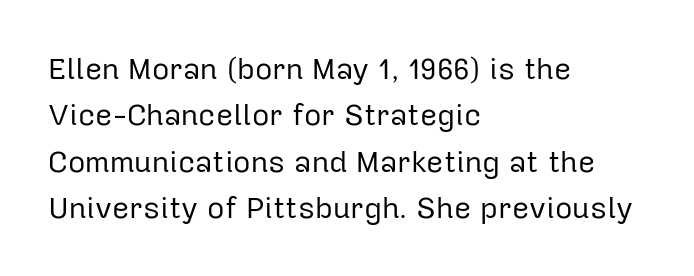
{"serif": "no", "italic": "no", "bold": "no", "weight": "regular", "width": "normal", "stroke_contrast": "low", "x_height": "medium", "monospaced": "no", "underline": "no", "align": "left", "line_spacing": "normal", "line_spacing_ratio": 1.55, "letter_spacing": "normal", "letter_spacing_em": 0.0, "glyph_px": 30}
